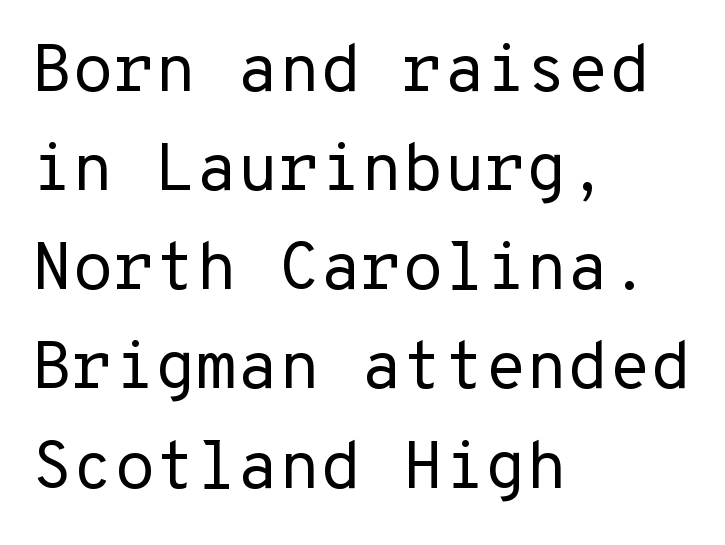
The face used here is rendered with its standard letterfit. These lines are set flush left with a ragged right edge. Letterform terminals end flat and unadorned throughout the passage. The letters stand upright; this is a roman face. No chunkiness to these letters — they're not bold. Rows of type keep a routine distance in the vertical direction.
